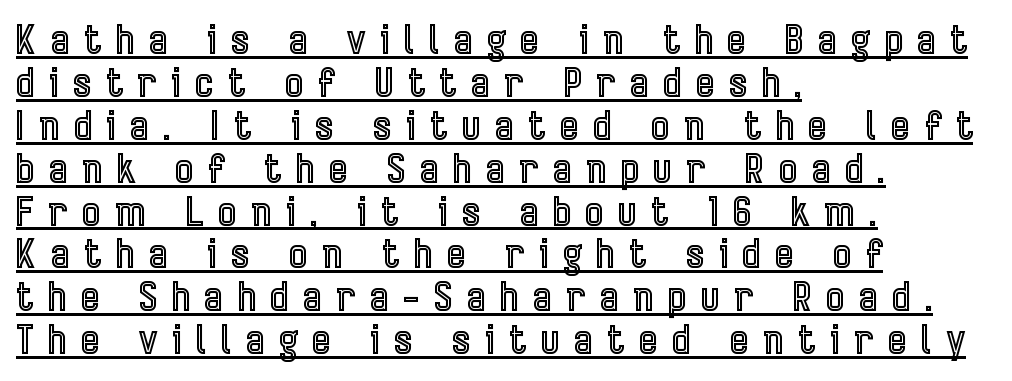
{"italic": "no", "width": "condensed", "x_height": "medium", "monospaced": "no", "underline": "yes", "align": "left", "line_spacing": "tight", "line_spacing_ratio": 1.1, "letter_spacing": "wide", "letter_spacing_em": 0.38, "glyph_px": 39}
